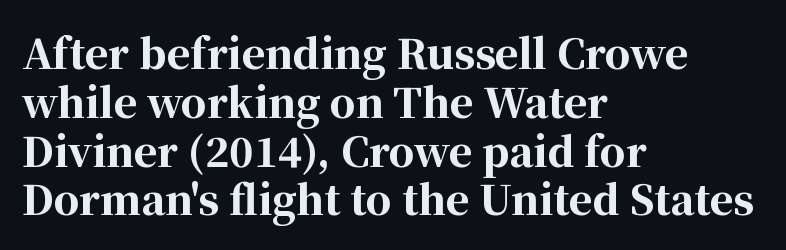
The image shows 40 px bold serif type, upright; set left-aligned, line spacing 1.22x, normal letter spacing, not underlined; high stroke contrast and a medium x-height.
